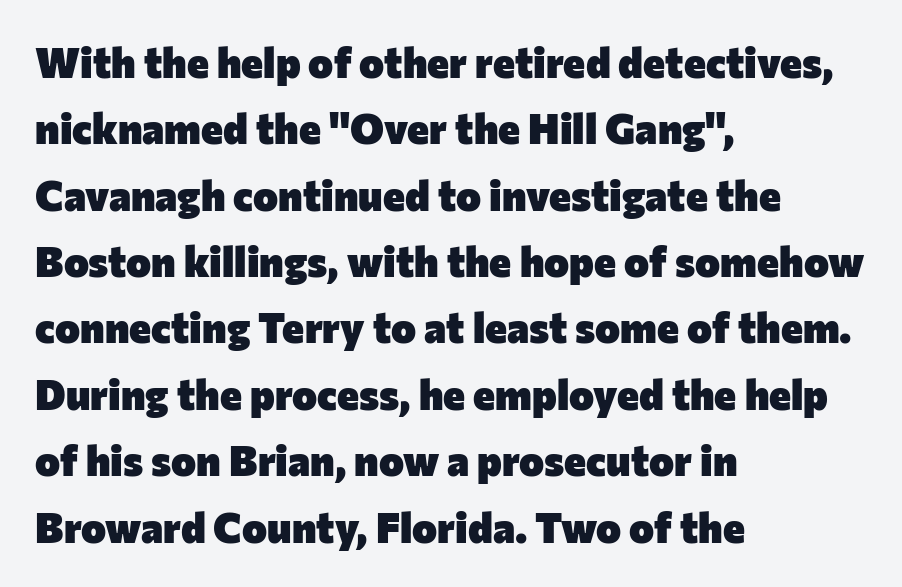
The letters advance in unequal steps, a hallmark of proportional type. The letters stand straight up with perfectly vertical stems. One glance says typical: line gaps are just what's usual. Is the letter spacing exaggerated? No — it looks like the ordinary default. The setting favours the left margin, as ordinary paragraphs usually do. Font category for this specimen: sans-serif.
